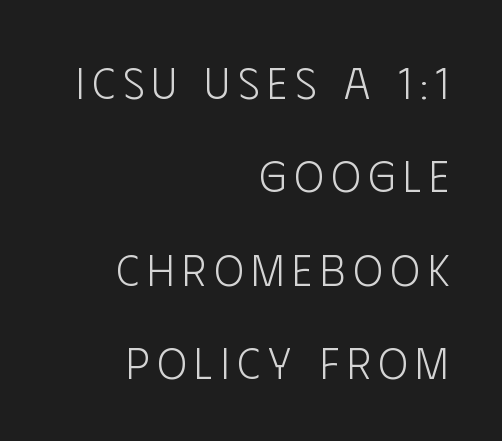
The image shows 44 px light, condensed sans-serif type, upright; set right-aligned, loose line spacing (2.12x), not underlined; low stroke contrast and a large x-height.
